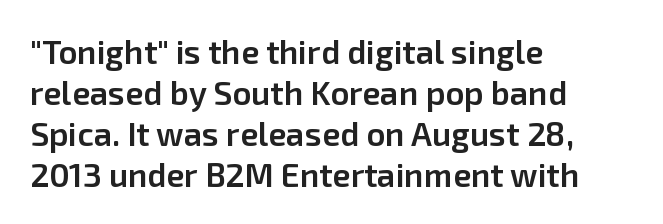
Q: Is the text bold? A: Semi-bold.
Q: Is the text italic (slanted)? A: No, it is upright.
Q: Is the typeface a serif or a sans-serif typeface? A: Sans-serif.
Q: Is the text underlined? A: No.
Q: How is the paragraph aligned? A: Left-aligned.
Q: Is the spacing between letters normal or unusually wide? A: Normal.
Q: Width (condensed, normal, or wide)? A: Normal.
Q: Stroke contrast? A: Low.
Q: x-height? A: Medium.
Q: Monospaced? A: No.
